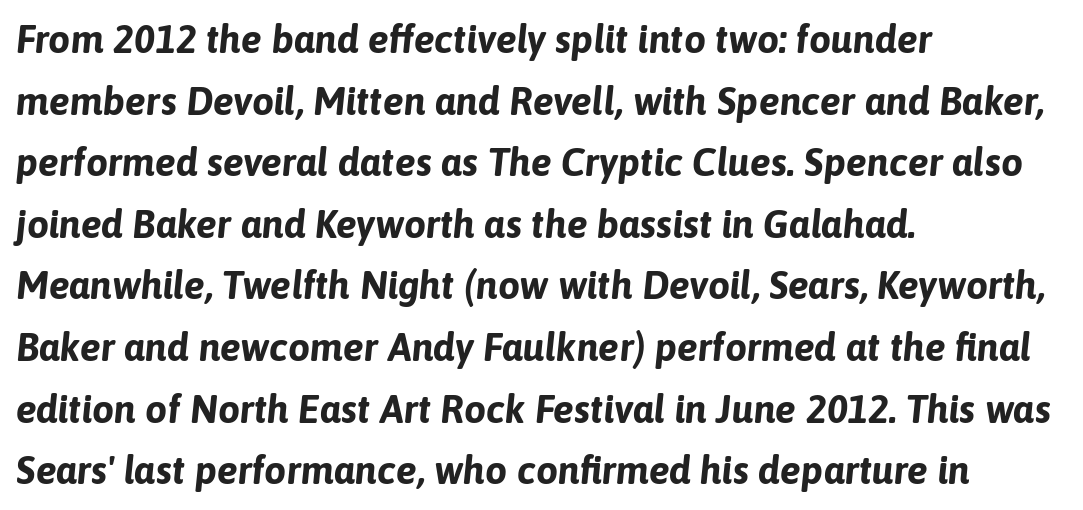
{"italic": "yes", "lean": "right", "slant_degrees": 6, "bold": "yes", "weight": "bold", "width": "normal", "stroke_contrast": "low", "x_height": "medium", "monospaced": "no", "underline": "no", "align": "left", "line_spacing": "normal", "line_spacing_ratio": 1.58, "letter_spacing": "normal", "letter_spacing_em": 0.0, "glyph_px": 39}
